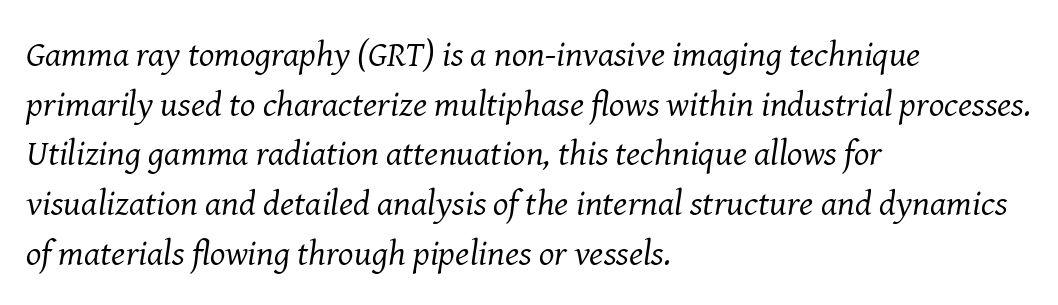
The image shows 36 px regular-weight serif type, italic (leaning right); set left-aligned, normal line spacing (1.38x), normal letter spacing, not underlined; medium stroke contrast and a medium x-height.
